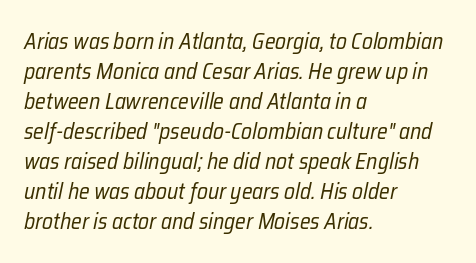
The image shows 22 px text type, italic (leaning right); set left-aligned, normal line spacing (1.36x), normal letter spacing, not underlined.
